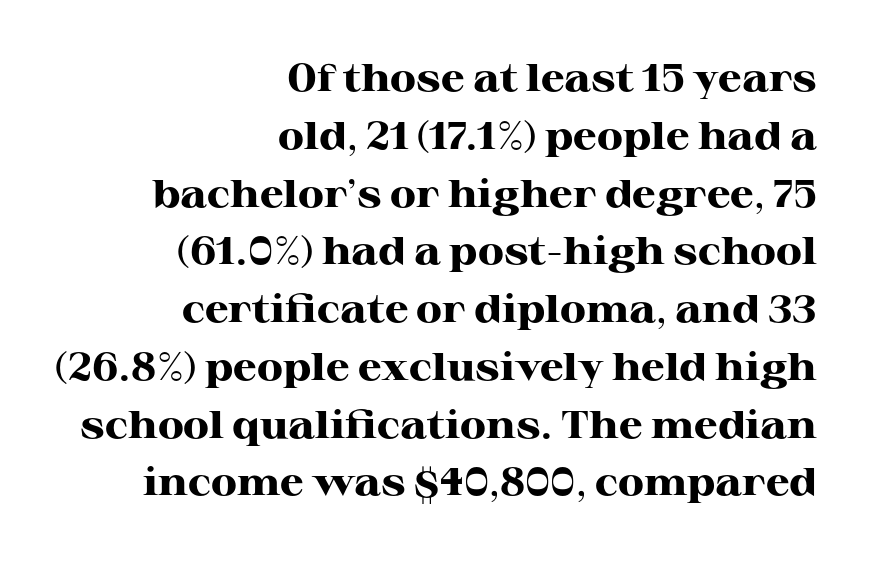
{"serif": "yes", "italic": "no", "bold": "yes", "weight": "heavy", "width": "wide", "stroke_contrast": "high", "x_height": "medium", "monospaced": "no", "underline": "no", "align": "right", "line_spacing": "normal", "line_spacing_ratio": 1.52, "letter_spacing": "normal", "letter_spacing_em": 0.0, "glyph_px": 38}
